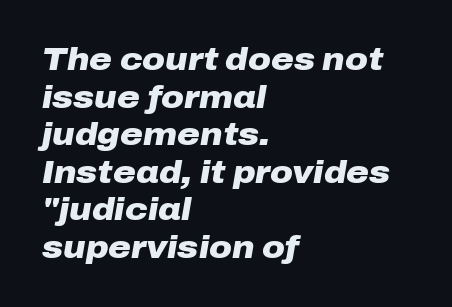
Slant detected: the letters are inclined. Each glyph is drawn with heavy, bold strokes. A bare baseline throughout the passage. Compared with typical body copy, the letter spacing here is the same. The paragraph shown leans on its left margin. A typesetter would call this proportional, since set widths differ per character.
